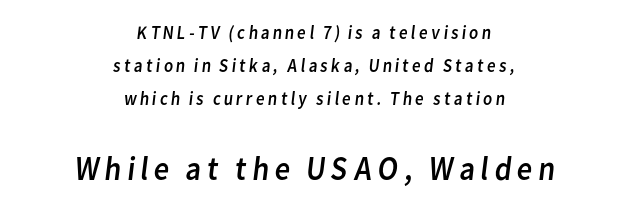
Check where the strokes stop: nothing finishes them off — pure sans. Varying glyph widths throughout — classic text-font behaviour. The baseline area is clear. On a weight scale, this lands at 450 or below. Scale increases going downward across the two blocks.
